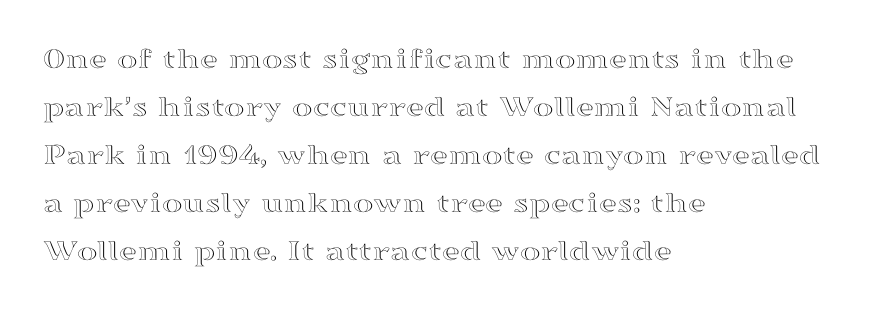
{"italic": "no", "width": "wide", "x_height": "medium", "monospaced": "no", "underline": "no", "align": "left", "line_spacing": "normal", "line_spacing_ratio": 1.55, "letter_spacing": "normal", "letter_spacing_em": 0.0, "glyph_px": 31}
